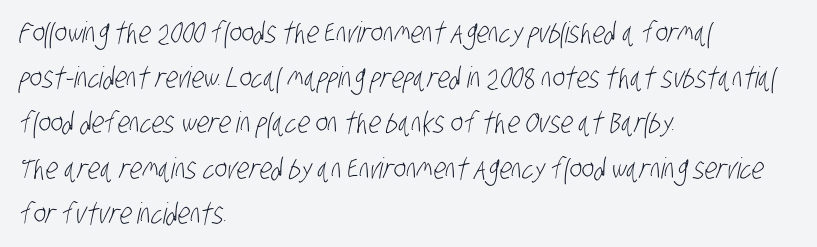
Varying glyph widths throughout — classic text-font behaviour. Is this a sans? Yes — the strokes have no serifs. How would I describe the line gaps? Plain and ordinary. No extra tracking has been applied to these lines. The setting favours the left margin, as ordinary paragraphs usually do. Weight: in the light-to-regular range.
